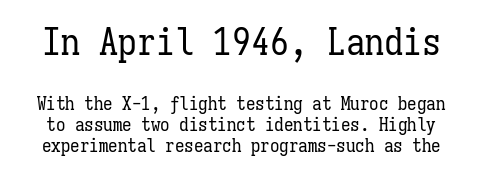
{"italic": "no", "bold": "no", "weight": "regular", "width": "condensed", "stroke_contrast": "low", "x_height": "medium", "monospaced": "yes", "underline": "no", "line_spacing": "tight", "line_spacing_ratio": 1.11, "letter_spacing": "normal", "letter_spacing_em": 0.0, "larger_block": "first", "size_ratio": 2.0, "glyph_px": 38}
